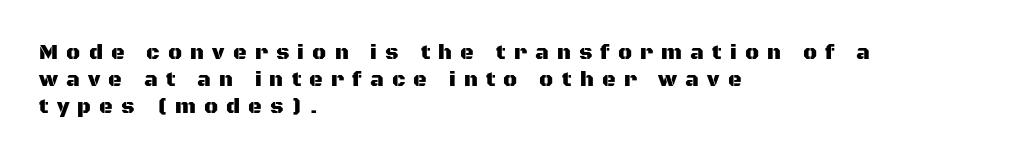
Tall strokes in this sample are plumb rather than angled. How are the letters spaced? Widely, with obvious added tracking. These lines sit exactly where default settings would place them. A classic flush-left, rag-right setting is used for this passage.
